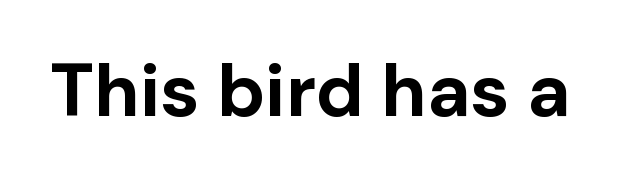
{"serif": "no", "italic": "no", "bold": "yes", "weight": "bold", "width": "normal", "stroke_contrast": "low", "x_height": "medium", "monospaced": "no", "underline": "no", "letter_spacing": "normal", "letter_spacing_em": 0.0, "glyph_px": 74}
